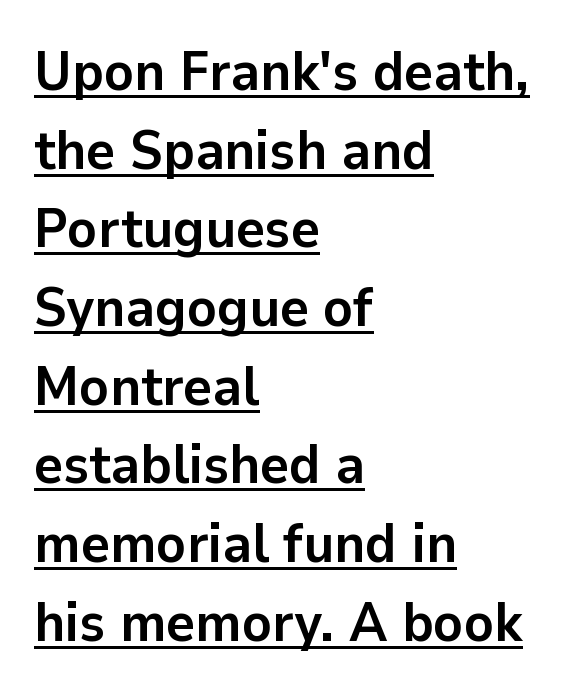
Q: Is the text bold? A: Yes.
Q: Is the text italic (slanted)? A: No, it is upright.
Q: Is the typeface a serif or a sans-serif typeface? A: Sans-serif.
Q: Is the text underlined? A: Yes.
Q: How is the paragraph aligned? A: Left-aligned.
Q: Is the spacing between letters normal or unusually wide? A: Normal.
Q: Is the spacing between lines tight, normal or loose? A: Normal.
Q: Width (condensed, normal, or wide)? A: Normal.
Q: Stroke contrast? A: Low.
Q: x-height? A: Medium.
Q: Monospaced? A: No.
